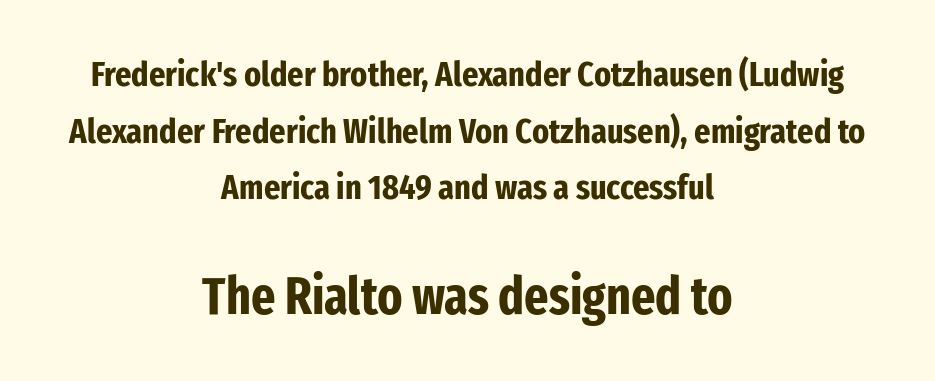
{"serif": "no", "italic": "no", "bold": "yes", "weight": "bold", "width": "condensed", "stroke_contrast": "low", "x_height": "medium", "monospaced": "no", "underline": "no", "align": "center", "line_spacing": "normal", "line_spacing_ratio": 1.62, "letter_spacing": "normal", "letter_spacing_em": 0.0, "larger_block": "second", "size_ratio": 1.49, "glyph_px": 52}
